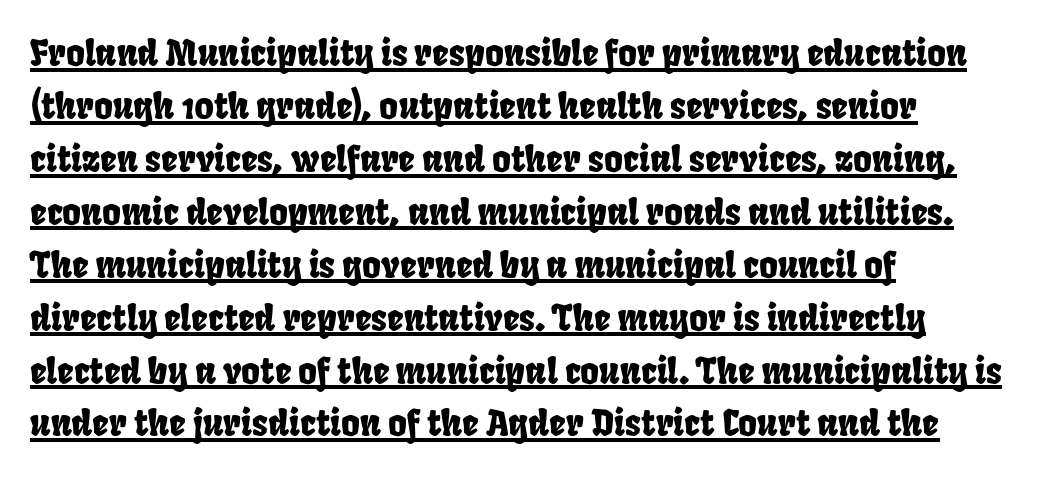
{"serif": "no", "width": "condensed", "stroke_contrast": "low", "x_height": "large", "monospaced": "no", "underline": "yes", "align": "left", "line_spacing": "normal", "line_spacing_ratio": 1.47, "letter_spacing": "normal", "letter_spacing_em": 0.0, "glyph_px": 36}
